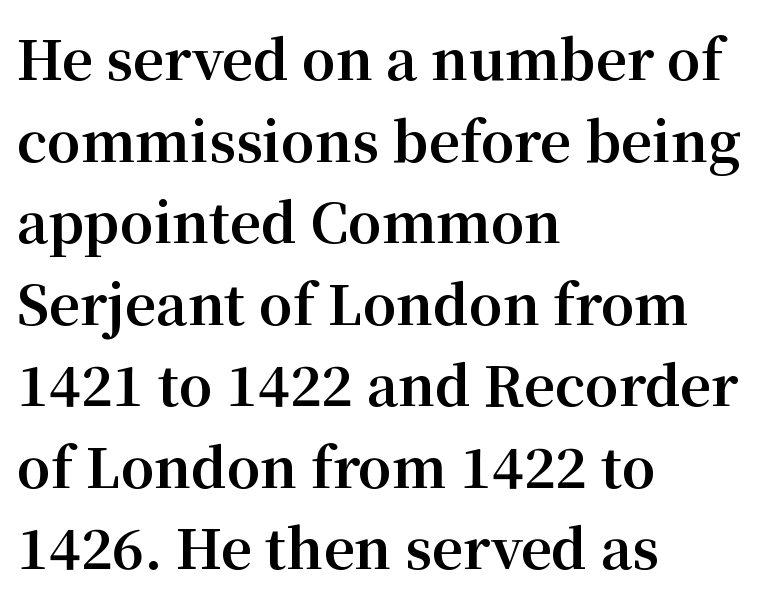
Q: Is the text bold? A: Yes.
Q: Is the text italic (slanted)? A: No, it is upright.
Q: Is the typeface a serif or a sans-serif typeface? A: Serif.
Q: Is the text underlined? A: No.
Q: How is the paragraph aligned? A: Left-aligned.
Q: Is the spacing between letters normal or unusually wide? A: Normal.
Q: Is the spacing between lines tight, normal or loose? A: Normal.
Q: Width (condensed, normal, or wide)? A: Normal.
Q: Stroke contrast? A: Medium.
Q: x-height? A: Medium.
Q: Monospaced? A: No.
